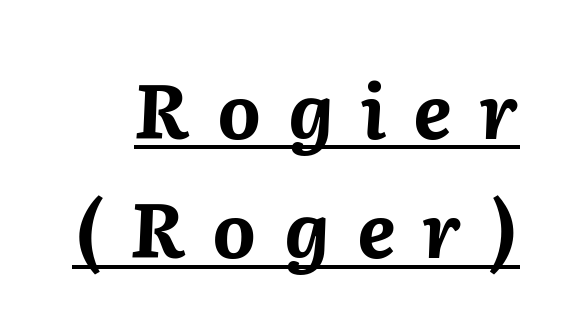
Q: Is the text bold? A: Yes.
Q: Is the text italic (slanted)? A: Yes, it leans right by about 2 degrees.
Q: Is the text underlined? A: Yes.
Q: Is the spacing between letters normal or unusually wide? A: Unusually wide.
Q: Is the spacing between lines tight, normal or loose? A: Normal.
Q: Width (condensed, normal, or wide)? A: Normal.
Q: Stroke contrast? A: Medium.
Q: x-height? A: Medium.
Q: Monospaced? A: No.
